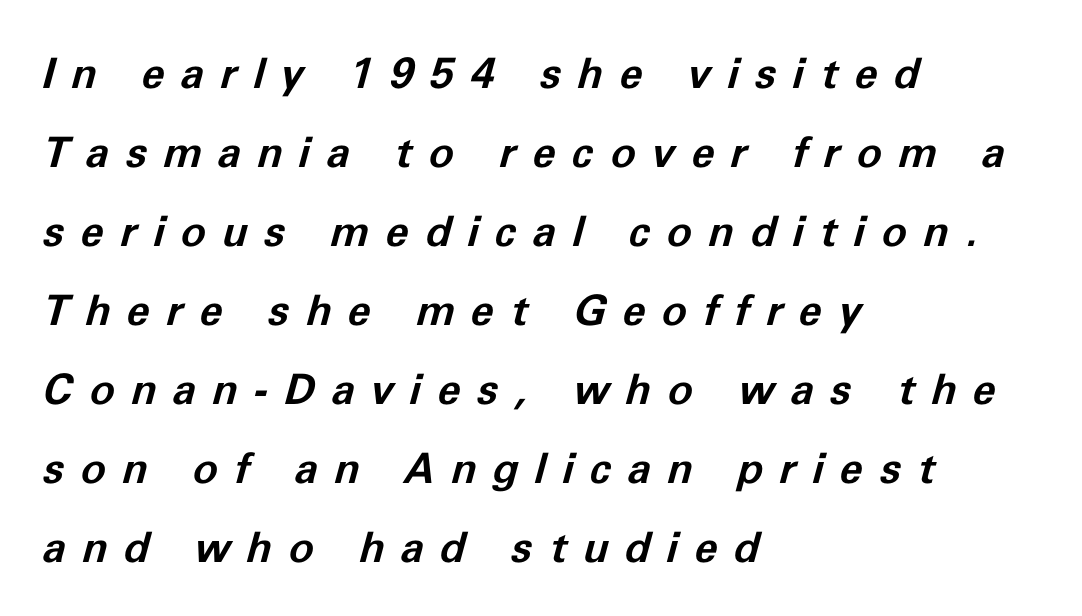
Q: Is the text bold? A: Yes.
Q: Is the text italic (slanted)? A: Yes, it leans right by about 11 degrees.
Q: Is the text underlined? A: No.
Q: How is the paragraph aligned? A: Left-aligned.
Q: Is the spacing between letters normal or unusually wide? A: Unusually wide.
Q: Width (condensed, normal, or wide)? A: Normal.
Q: Stroke contrast? A: Low.
Q: x-height? A: Medium.
Q: Monospaced? A: No.
